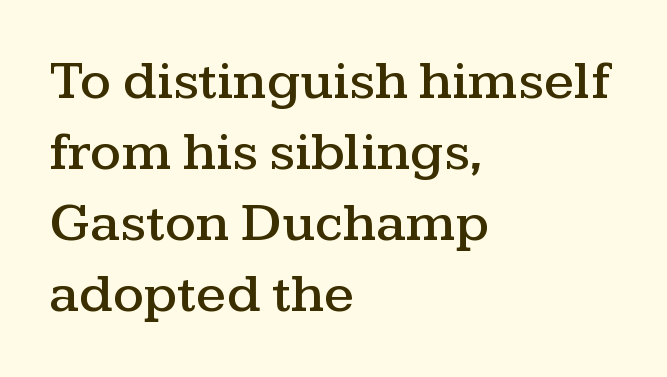
{"serif": "yes", "italic": "no", "width": "wide", "stroke_contrast": "medium", "x_height": "medium", "monospaced": "no", "underline": "no", "align": "left", "line_spacing": "normal", "line_spacing_ratio": 1.29, "letter_spacing": "normal", "letter_spacing_em": 0.0, "glyph_px": 55}
